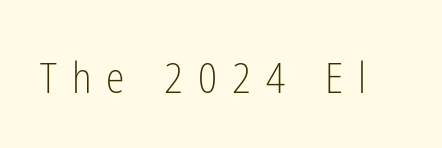
Q: Is the text bold? A: No.
Q: Is the text italic (slanted)? A: No, it is upright.
Q: Is the typeface a serif or a sans-serif typeface? A: Sans-serif.
Q: Is the text underlined? A: No.
Q: Is the spacing between letters normal or unusually wide? A: Unusually wide.
Q: Width (condensed, normal, or wide)? A: Condensed.
Q: Stroke contrast? A: Low.
Q: x-height? A: Medium.
Q: Monospaced? A: No.
